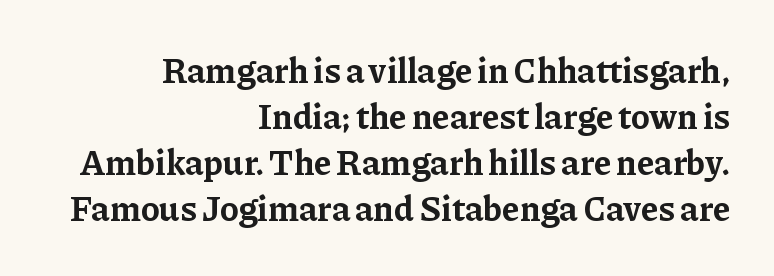
{"serif": "yes", "italic": "no", "bold": "yes", "weight": "bold", "width": "normal", "stroke_contrast": "low", "x_height": "medium", "monospaced": "no", "underline": "no", "align": "right", "line_spacing": "normal", "line_spacing_ratio": 1.31, "letter_spacing": "normal", "letter_spacing_em": 0.0, "glyph_px": 35}
